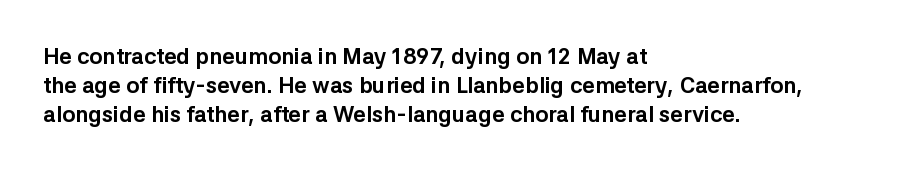
{"italic": "no", "bold": "yes", "underline": "no", "align": "left", "line_spacing": "normal", "line_spacing_ratio": 1.32, "letter_spacing": "normal", "letter_spacing_em": 0.0, "glyph_px": 22}
